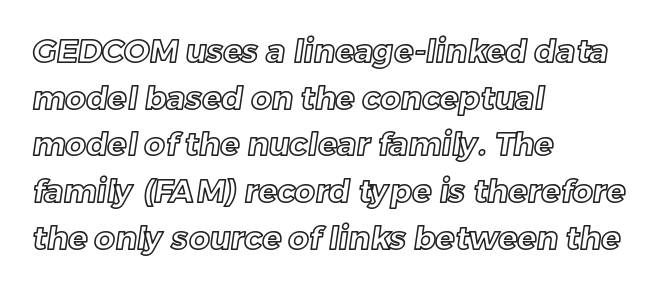
The image shows 32 px text type; set left-aligned, normal line spacing (1.46x), normal letter spacing, not underlined; a medium x-height.
